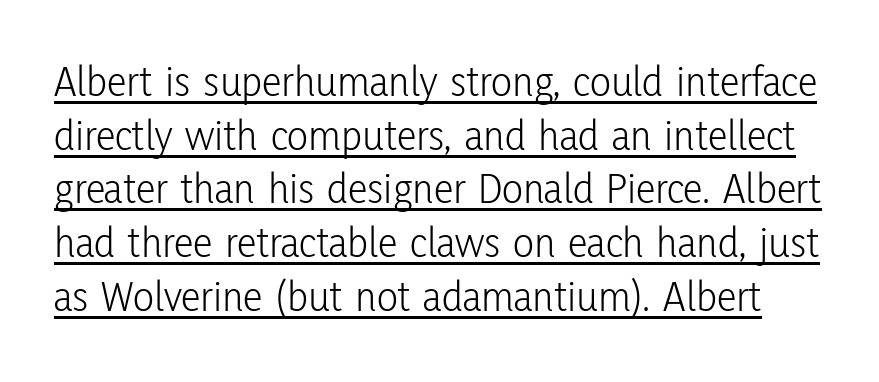
Posture: straight, roman, zero tilt. Each letter's strokes conclude bluntly, with no projecting serifs. Is the stroke heavy? The answer is a plain regular-or-lighter. Characters follow at the spacing the type designer built in.
